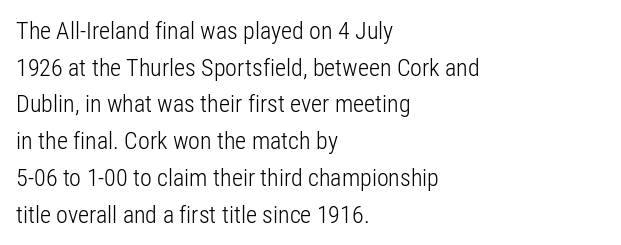
The image shows 24 px text type, upright; set left-aligned, normal line spacing (1.53x), normal letter spacing, not underlined.
